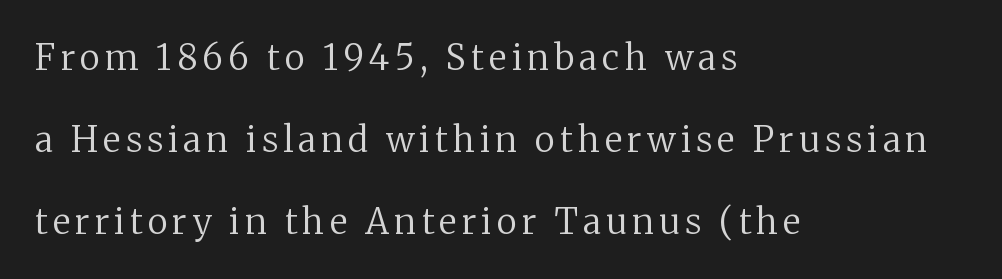
Q: Is the text bold? A: No.
Q: Is the text italic (slanted)? A: No, it is upright.
Q: Is the typeface a serif or a sans-serif typeface? A: Serif.
Q: Is the text underlined? A: No.
Q: How is the paragraph aligned? A: Left-aligned.
Q: Is the spacing between lines tight, normal or loose? A: Loose.
Q: Width (condensed, normal, or wide)? A: Normal.
Q: Stroke contrast? A: Medium.
Q: x-height? A: Medium.
Q: Monospaced? A: No.
